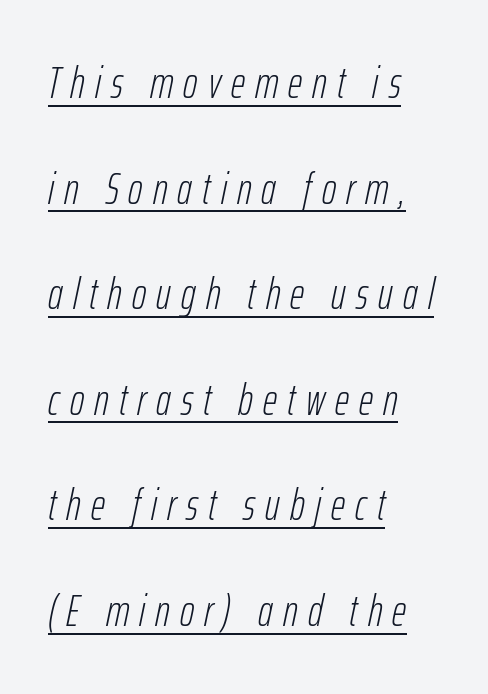
The image shows 44 px light, condensed type, italic (leaning right); set left-aligned, loose line spacing (2.4x), unusually wide letter spacing (+0.23 em), underlined; low stroke contrast and a medium x-height.
